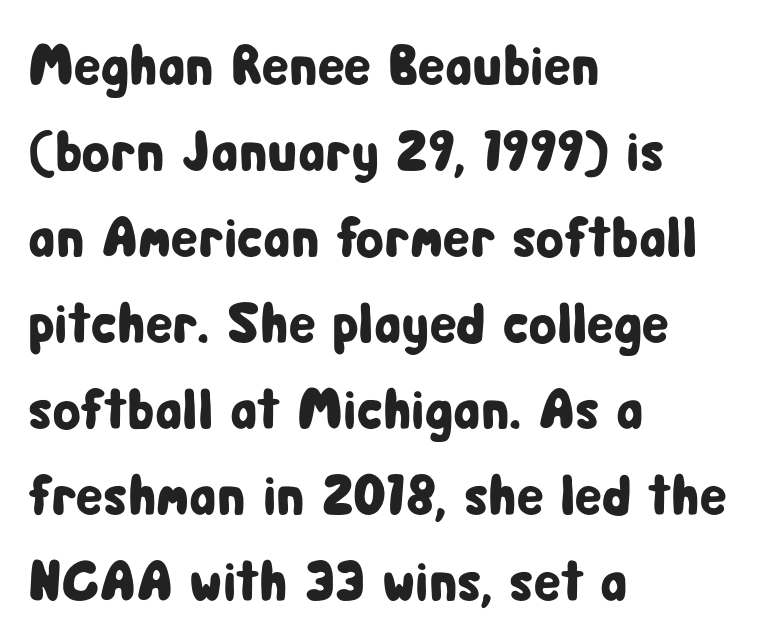
The image shows 57 px condensed sans-serif type, upright; set left-aligned, normal line spacing (1.51x), normal letter spacing, not underlined; low stroke contrast and a medium x-height.
